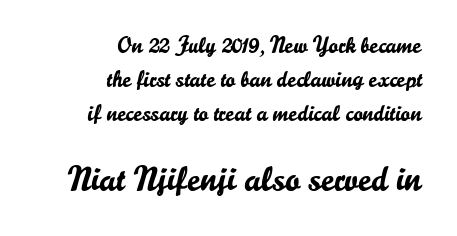
{"serif": "no", "width": "normal", "stroke_contrast": "low", "x_height": "small", "monospaced": "no", "underline": "no", "align": "right", "line_spacing": "normal", "line_spacing_ratio": 1.47, "letter_spacing": "normal", "letter_spacing_em": 0.0, "larger_block": "second", "size_ratio": 1.52, "glyph_px": 35}
